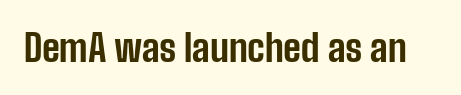
The image shows 38 px bold, condensed sans-serif type, upright; set normal letter spacing, not underlined; low stroke contrast and a medium x-height.
